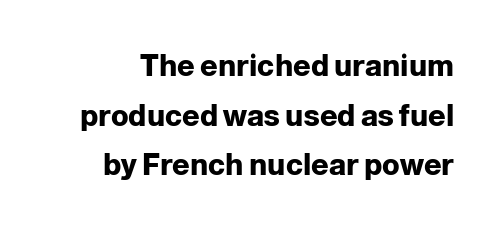
{"serif": "no", "italic": "no", "bold": "yes", "weight": "heavy", "width": "normal", "stroke_contrast": "low", "x_height": "medium", "monospaced": "no", "underline": "no", "line_spacing_ratio": 1.71, "letter_spacing": "normal", "letter_spacing_em": 0.0, "glyph_px": 29}
